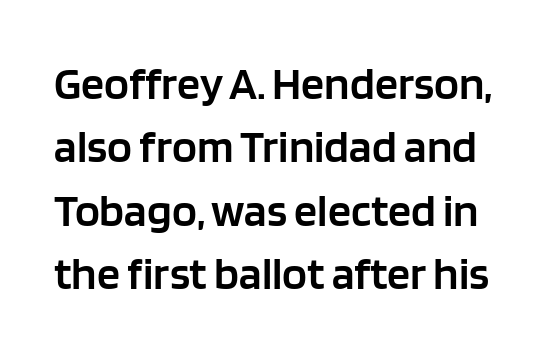
The image shows 46 px semibold sans-serif type, upright; set normal line spacing (1.38x), normal letter spacing, not underlined; low stroke contrast and a large x-height.
